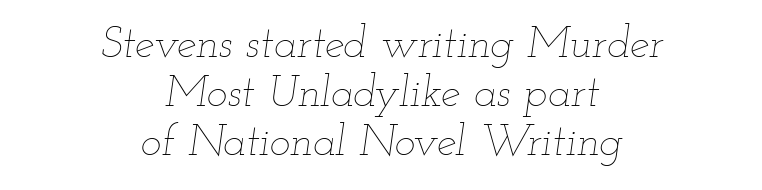
Students, note that the glyphs here touch the page at normal intervals. Stems here are at most as thick as an everyday book face. A typesetter would call this proportional, since set widths differ per character. A typesetter would call this leading minimal, almost set solid. Italic? Definitely — the glyphs are oblique. Rule under the text: the space is simply empty.
